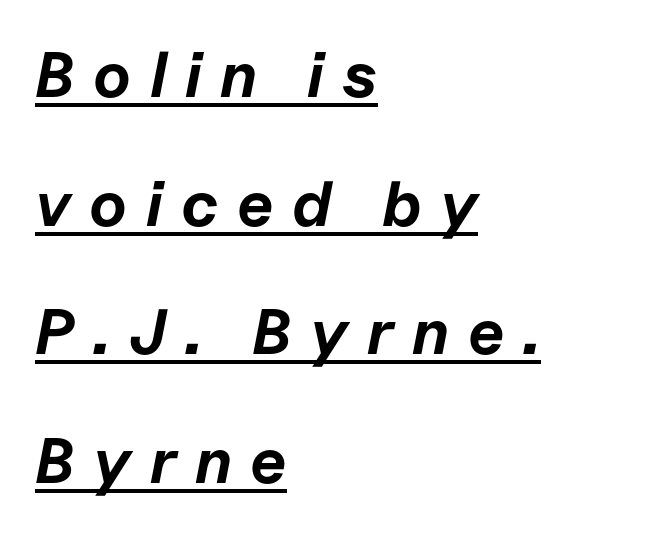
Is this a fixed-width face? No — the glyphs have proportional, varying widths. The paragraph shown leans on its left margin. A typesetter would mark this as italic. The tracking jumps out immediately: characters are airy and widely separated. A baseline rule has been typeset under these characters. Leading is clearly above the norm, producing a sparse column.
